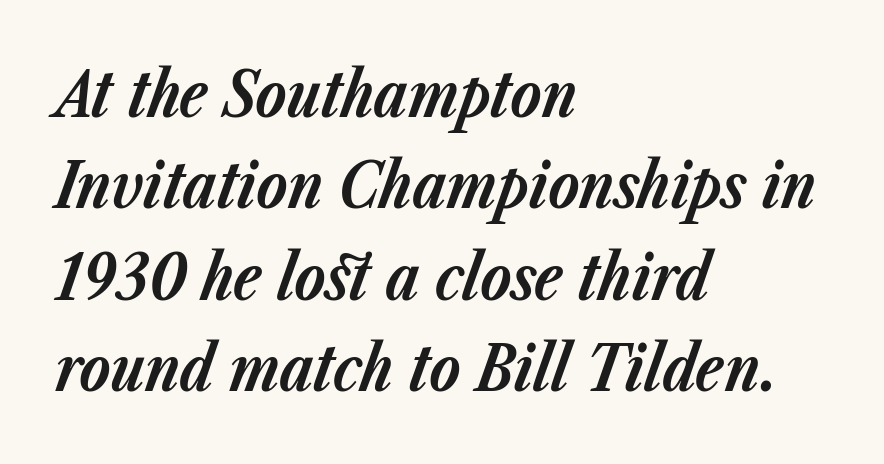
{"italic": "yes", "lean": "right", "slant_degrees": 23, "bold": "yes", "weight": "bold", "width": "normal", "stroke_contrast": "low", "x_height": "medium", "monospaced": "no", "underline": "no", "align": "left", "line_spacing": "normal", "line_spacing_ratio": 1.45, "letter_spacing": "normal", "letter_spacing_em": 0.0, "glyph_px": 63}
